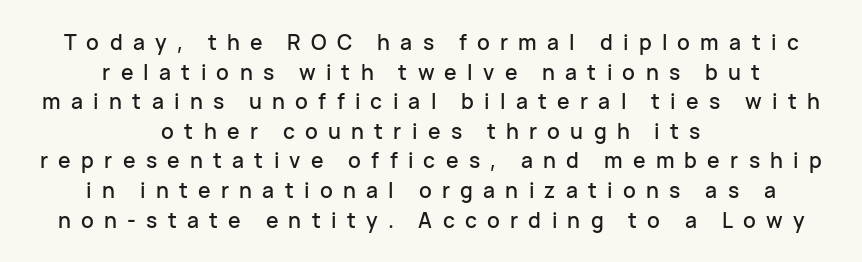
Q: Is the text italic (slanted)? A: No, it is upright.
Q: Is the text underlined? A: No.
Q: How is the paragraph aligned? A: Centered.
Q: Is the spacing between letters normal or unusually wide? A: Unusually wide.
Q: Is the spacing between lines tight, normal or loose? A: Normal.
